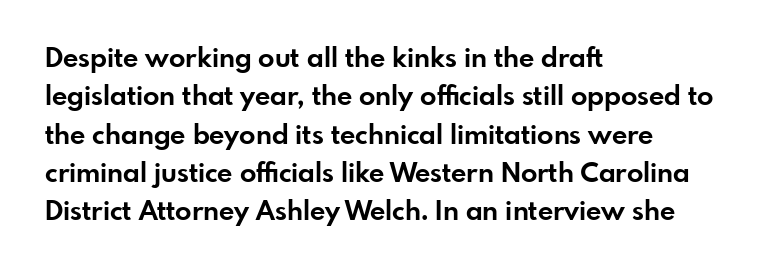
Glyph-to-glyph distance matches everyday printed text. Notice how thick the strokes are: this is what a full bold looks like. A normal amount of white space separates one row of letters from the next. Only glyphs here, with clear space below each row. Vertical strokes here are truly vertical.
